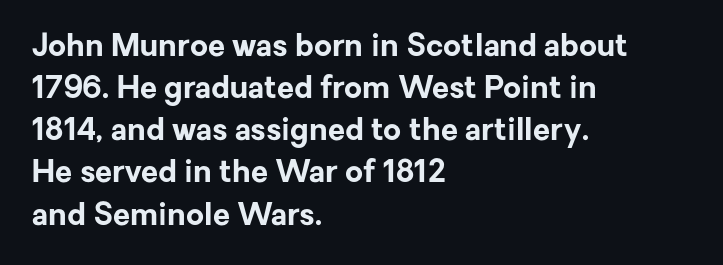
You can tell it's not italic because the verticals are truly vertical. The rows are spaced the way most documents space them. The type is set solid horizontally, with unmodified tracking. Clear beneath every line of the passage.
